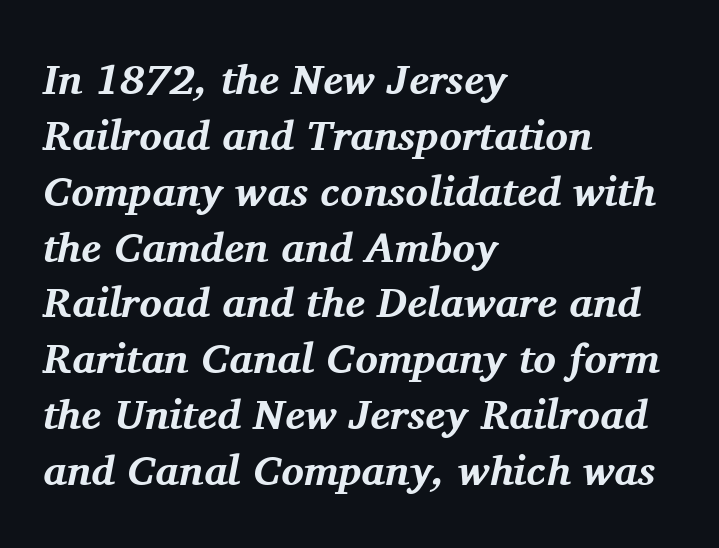
Q: Is the text bold? A: Yes.
Q: Is the text italic (slanted)? A: Yes, it leans right by about 11 degrees.
Q: Is the typeface a serif or a sans-serif typeface? A: Serif.
Q: Is the text underlined? A: No.
Q: How is the paragraph aligned? A: Left-aligned.
Q: Is the spacing between letters normal or unusually wide? A: Normal.
Q: Is the spacing between lines tight, normal or loose? A: Normal.
Q: Width (condensed, normal, or wide)? A: Normal.
Q: Stroke contrast? A: Medium.
Q: x-height? A: Medium.
Q: Monospaced? A: No.
